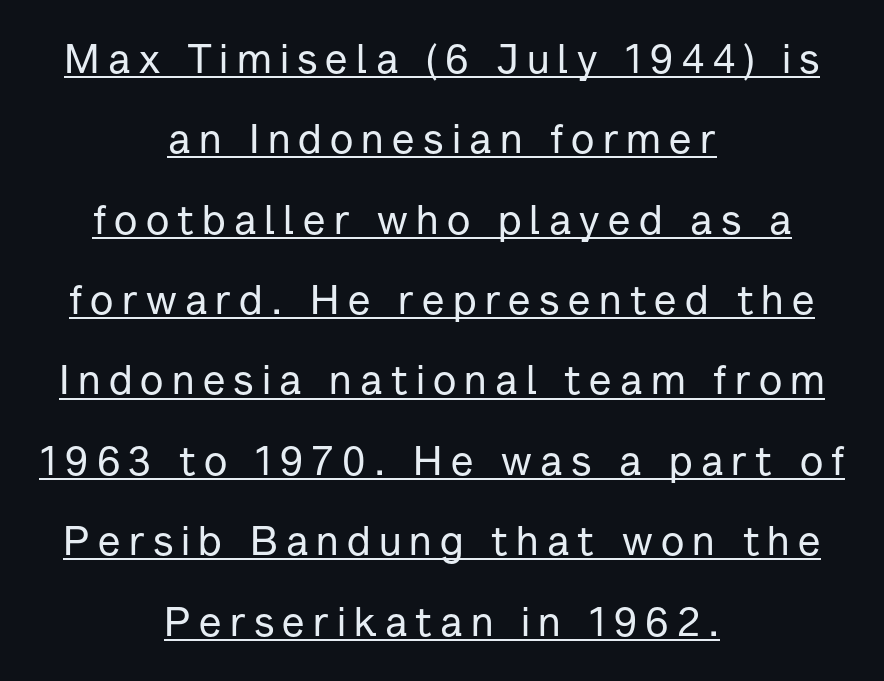
Q: Is the text italic (slanted)? A: No, it is upright.
Q: Is the typeface a serif or a sans-serif typeface? A: Sans-serif.
Q: Is the text underlined? A: Yes.
Q: How is the paragraph aligned? A: Centered.
Q: Is the spacing between letters normal or unusually wide? A: Unusually wide.
Q: Is the spacing between lines tight, normal or loose? A: Loose.
Q: Width (condensed, normal, or wide)? A: Normal.
Q: Stroke contrast? A: Low.
Q: x-height? A: Medium.
Q: Monospaced? A: No.
